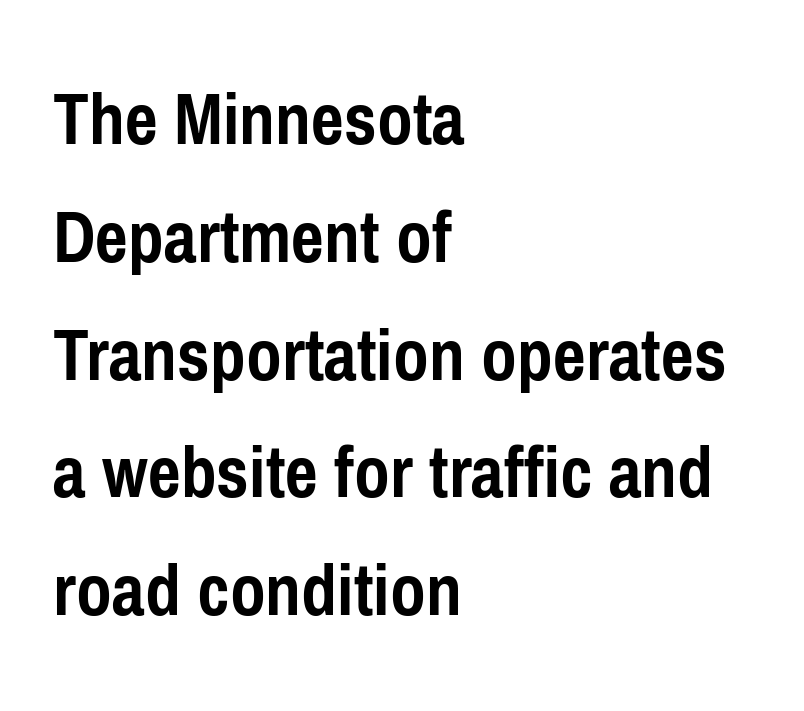
The image shows 78 px semibold, condensed sans-serif type, upright; set left-aligned, normal line spacing (1.51x), normal letter spacing, not underlined; low stroke contrast and a medium x-height.
